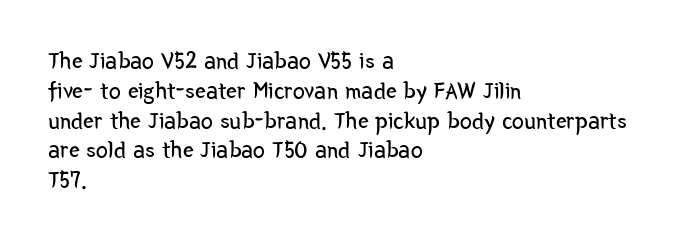
If you drew a line through each stem, it would be perfectly vertical. Tracking value appears to be zero — textbook default spacing. The rag falls on the right side of this text block. The face looks like a standard text weight, possibly lighter. The string is rendered with underlining switched off.
